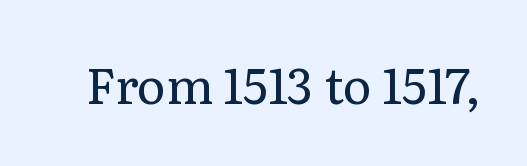
Ascenders rise straight up at ninety degrees. Typographically, this falls in the serif category. The letterforms sit at book weight or below. Nothing unusual about the tracking: characters are spaced as the font intends. Each letter keeps its own natural width here, so spacing adapts to shape. Any mark beneath the type? The region is blank.
